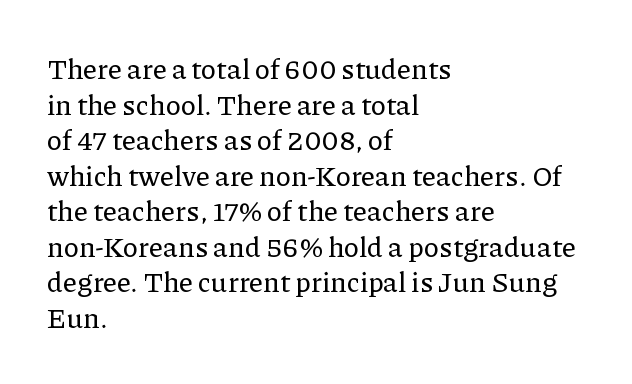
One glance says typical: line gaps are just what's usual. Glyph-to-glyph distance matches everyday printed text. The face used here is seriffed, in the tradition of book romans. A roman cut, with each character standing at attention. Short and long lines alike share a common starting point at left.
